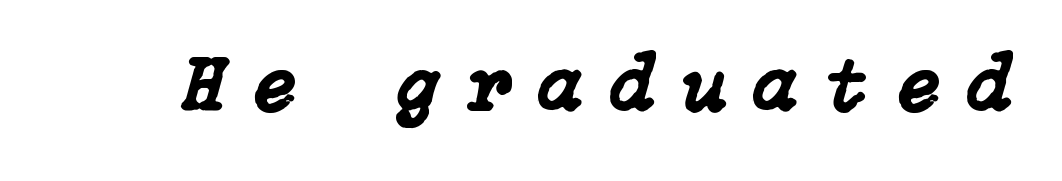
The image shows 78 px text type, italic (leaning right); set unusually wide letter spacing (+0.37 em), not underlined; low stroke contrast and a medium x-height.
